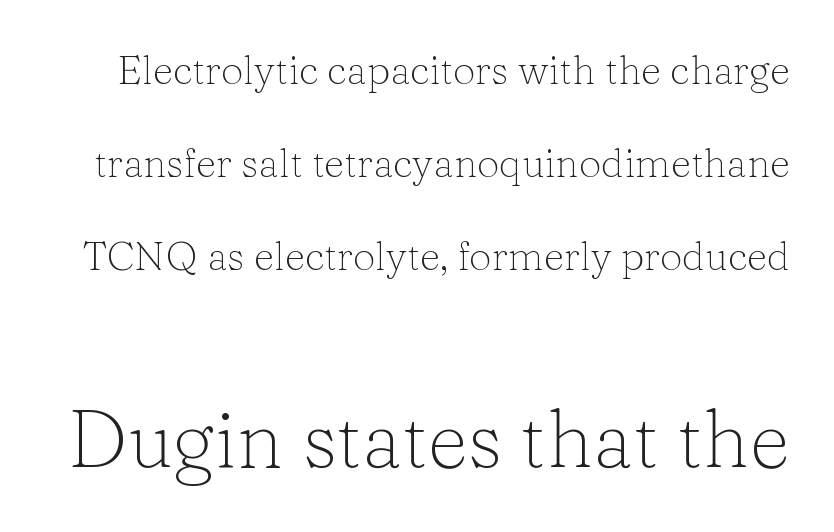
The image shows 80 px light serif type, upright; set loose line spacing (2.33x), normal letter spacing, not underlined; the second (bottom) block is 2.0x larger; low stroke contrast and a medium x-height.
